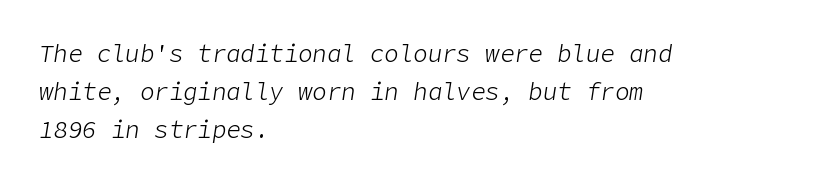
{"italic": "yes", "lean": "right", "slant_degrees": 9, "bold": "no", "underline": "no", "align": "left", "line_spacing": "normal", "line_spacing_ratio": 1.59, "letter_spacing": "normal", "letter_spacing_em": 0.0, "glyph_px": 24}
